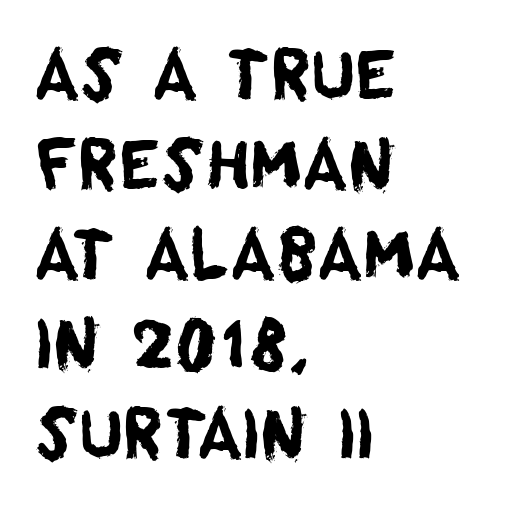
The image shows 67 px sans-serif type; set left-aligned, normal line spacing (1.34x), normal letter spacing, not underlined; low stroke contrast and a large x-height.
